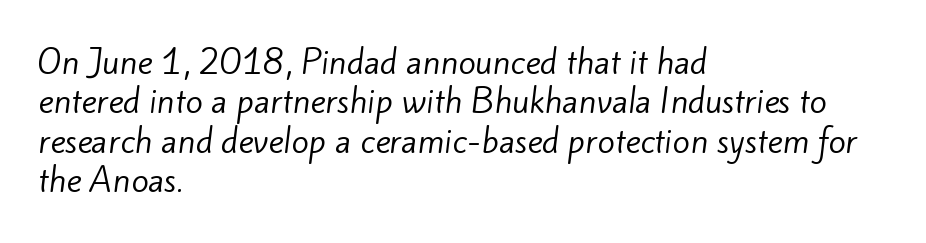
In terms of letterform style, serifs are entirely absent. This rendering features lettering with no underline. The rag falls on the right side of this text block. The letters advance in unequal steps, a hallmark of proportional type.
